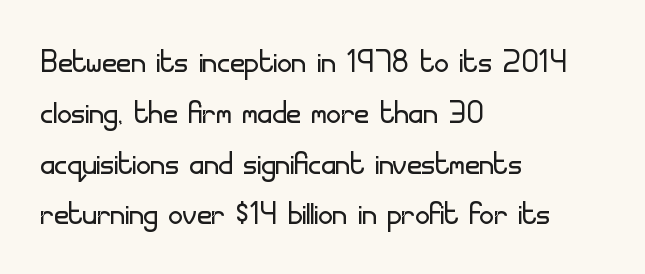
{"serif": "no", "italic": "no", "bold": "no", "weight": "light", "width": "normal", "stroke_contrast": "low", "x_height": "small", "monospaced": "no", "underline": "no", "align": "left", "line_spacing": "normal", "line_spacing_ratio": 1.27, "letter_spacing": "normal", "letter_spacing_em": 0.0, "glyph_px": 40}
